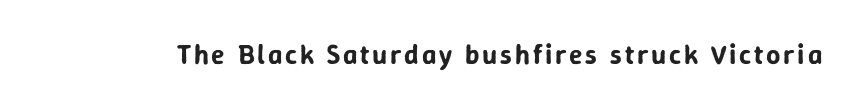
The image shows 28 px sans-serif type, upright; set not underlined; low stroke contrast and a medium x-height.
